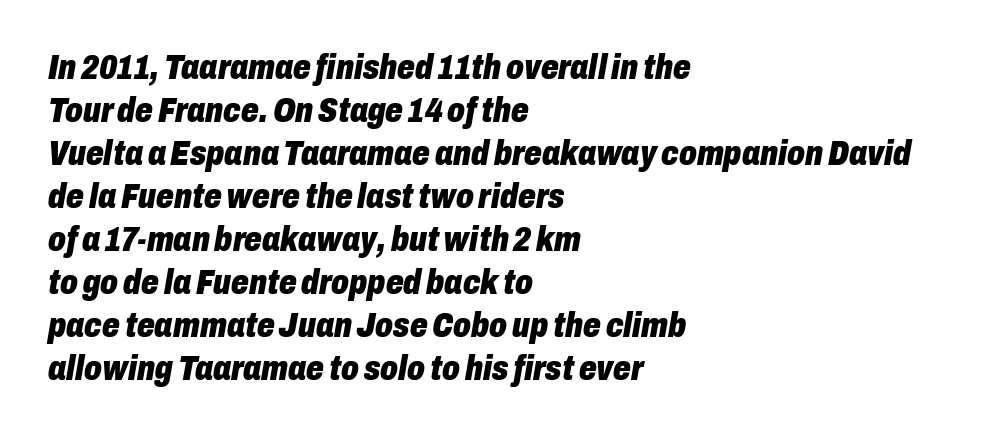
The image shows 35 px heavy, condensed type, italic (leaning right); set left-aligned, line spacing 1.23x, normal letter spacing, not underlined; low stroke contrast and a medium x-height.
